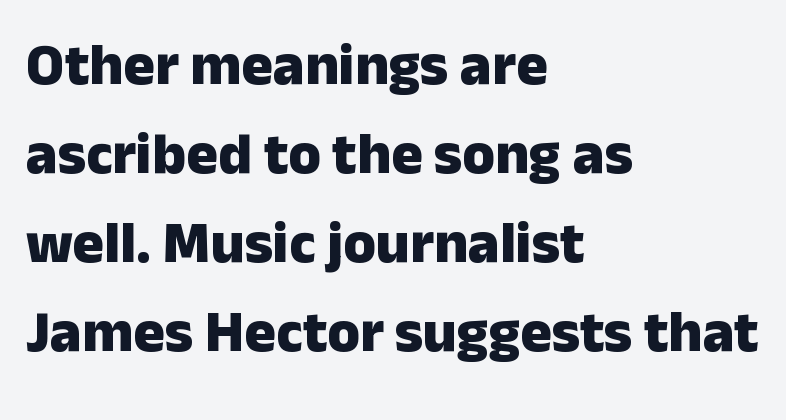
Q: Is the text bold? A: Yes.
Q: Is the text italic (slanted)? A: No, it is upright.
Q: Is the typeface a serif or a sans-serif typeface? A: Sans-serif.
Q: Is the text underlined? A: No.
Q: How is the paragraph aligned? A: Left-aligned.
Q: Is the spacing between letters normal or unusually wide? A: Normal.
Q: Is the spacing between lines tight, normal or loose? A: Normal.
Q: Width (condensed, normal, or wide)? A: Normal.
Q: Stroke contrast? A: Low.
Q: x-height? A: Medium.
Q: Monospaced? A: No.
